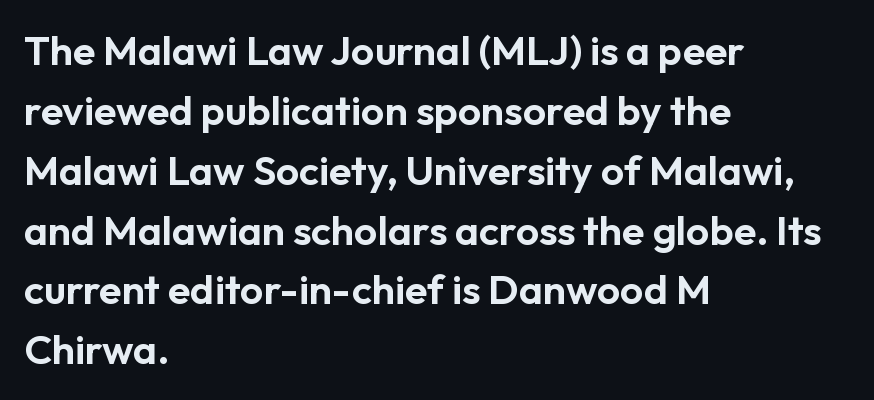
Q: Is the text italic (slanted)? A: No, it is upright.
Q: Is the typeface a serif or a sans-serif typeface? A: Sans-serif.
Q: Is the text underlined? A: No.
Q: How is the paragraph aligned? A: Left-aligned.
Q: Is the spacing between letters normal or unusually wide? A: Normal.
Q: Is the spacing between lines tight, normal or loose? A: Normal.
Q: Width (condensed, normal, or wide)? A: Normal.
Q: Stroke contrast? A: Low.
Q: x-height? A: Medium.
Q: Monospaced? A: No.
